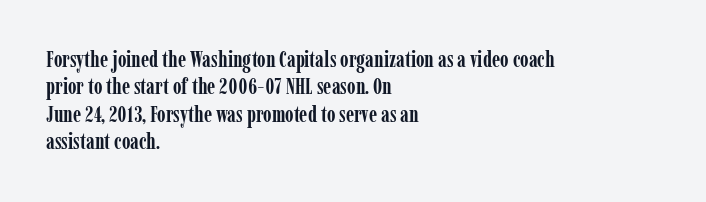
Q: Is the text bold? A: Yes.
Q: Is the text italic (slanted)? A: No, it is upright.
Q: Is the text underlined? A: No.
Q: How is the paragraph aligned? A: Left-aligned.
Q: Is the spacing between letters normal or unusually wide? A: Normal.
Q: Is the spacing between lines tight, normal or loose? A: Normal.
